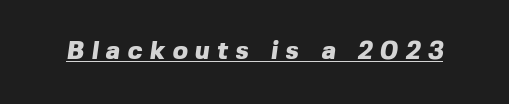
{"bold": "yes", "underline": "yes", "letter_spacing": "wide", "letter_spacing_em": 0.3, "glyph_px": 25}
